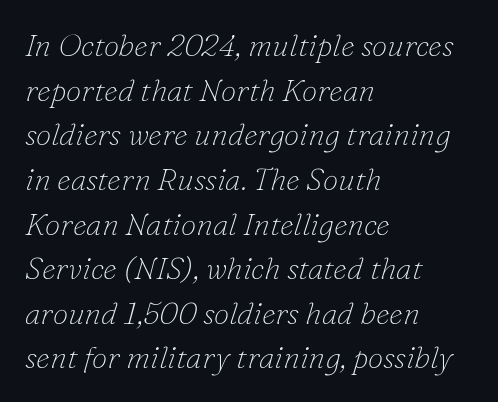
The image shows 31 px thin serif type, italic (leaning right); set left-aligned, normal line spacing (1.44x), normal letter spacing, not underlined; low stroke contrast and a small x-height.
